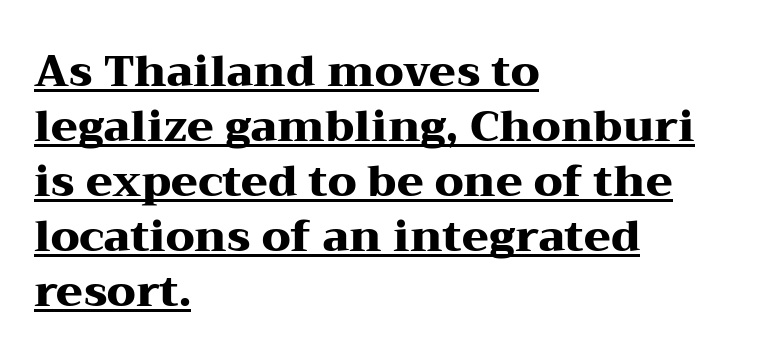
{"serif": "yes", "italic": "no", "bold": "yes", "weight": "heavy", "width": "wide", "stroke_contrast": "medium", "x_height": "medium", "monospaced": "no", "underline": "yes", "align": "left", "line_spacing": "normal", "line_spacing_ratio": 1.28, "letter_spacing": "normal", "letter_spacing_em": 0.0, "glyph_px": 43}
